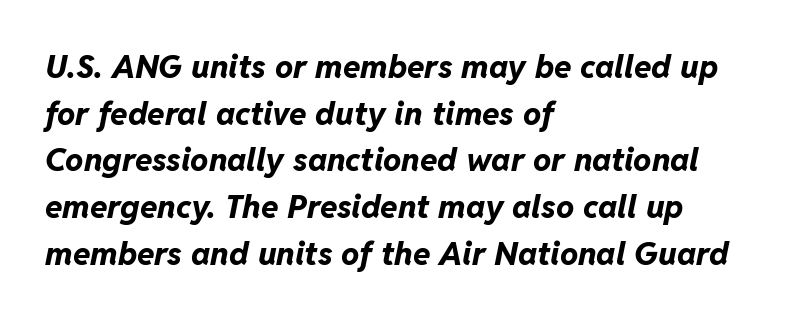
Q: Is the text bold? A: Yes.
Q: Is the text italic (slanted)? A: Yes, it leans right by about 11 degrees.
Q: Is the text underlined? A: No.
Q: How is the paragraph aligned? A: Left-aligned.
Q: Is the spacing between letters normal or unusually wide? A: Normal.
Q: Is the spacing between lines tight, normal or loose? A: Normal.
Q: Width (condensed, normal, or wide)? A: Normal.
Q: Stroke contrast? A: Low.
Q: x-height? A: Medium.
Q: Monospaced? A: No.
